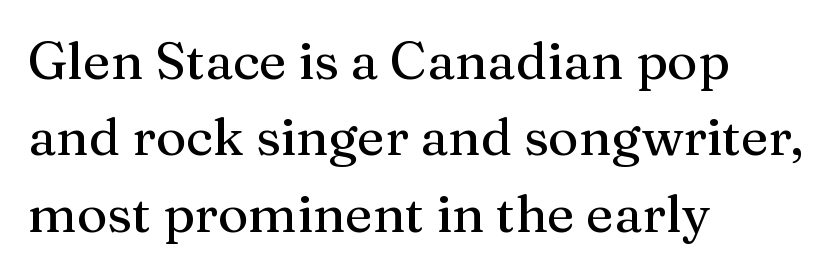
Q: Is the text italic (slanted)? A: No, it is upright.
Q: Is the typeface a serif or a sans-serif typeface? A: Serif.
Q: Is the text underlined? A: No.
Q: How is the paragraph aligned? A: Left-aligned.
Q: Is the spacing between letters normal or unusually wide? A: Normal.
Q: Is the spacing between lines tight, normal or loose? A: Normal.
Q: Width (condensed, normal, or wide)? A: Normal.
Q: Stroke contrast? A: Medium.
Q: x-height? A: Medium.
Q: Monospaced? A: No.
